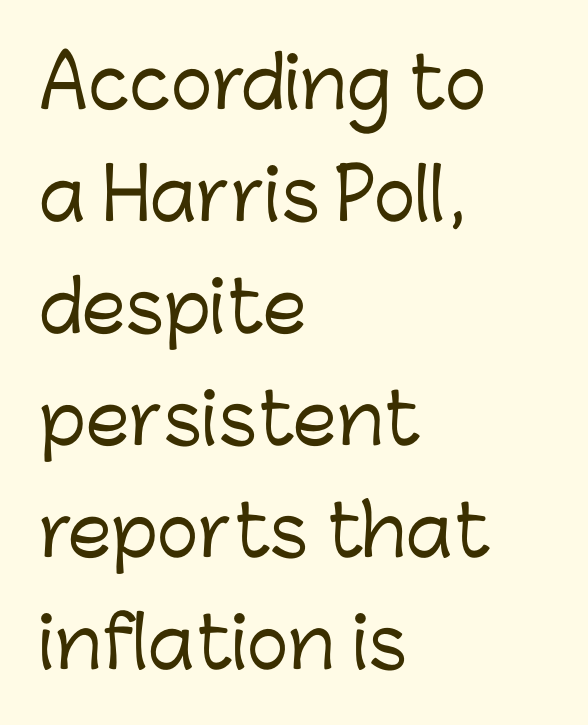
Q: Is the text italic (slanted)? A: No, it is upright.
Q: Is the typeface a serif or a sans-serif typeface? A: Sans-serif.
Q: Is the text underlined? A: No.
Q: How is the paragraph aligned? A: Left-aligned.
Q: Is the spacing between letters normal or unusually wide? A: Normal.
Q: Is the spacing between lines tight, normal or loose? A: Normal.
Q: Width (condensed, normal, or wide)? A: Normal.
Q: Stroke contrast? A: Low.
Q: x-height? A: Medium.
Q: Monospaced? A: No.
